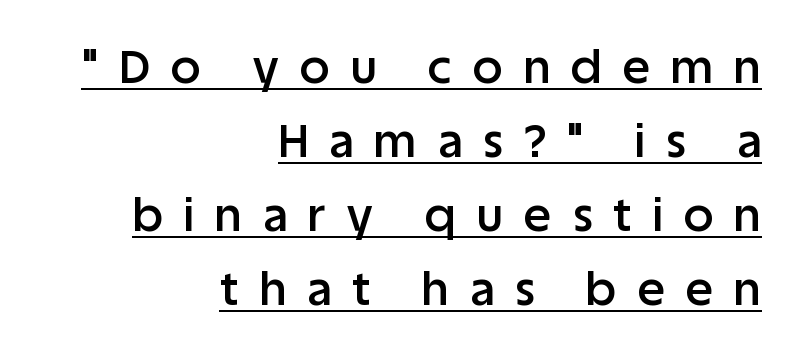
Q: Is the text bold? A: Semi-bold.
Q: Is the text italic (slanted)? A: No, it is upright.
Q: Is the typeface a serif or a sans-serif typeface? A: Sans-serif.
Q: Is the text underlined? A: Yes.
Q: How is the paragraph aligned? A: Right-aligned.
Q: Is the spacing between letters normal or unusually wide? A: Unusually wide.
Q: Is the spacing between lines tight, normal or loose? A: Normal.
Q: Width (condensed, normal, or wide)? A: Normal.
Q: Stroke contrast? A: Low.
Q: x-height? A: Large.
Q: Monospaced? A: No.
